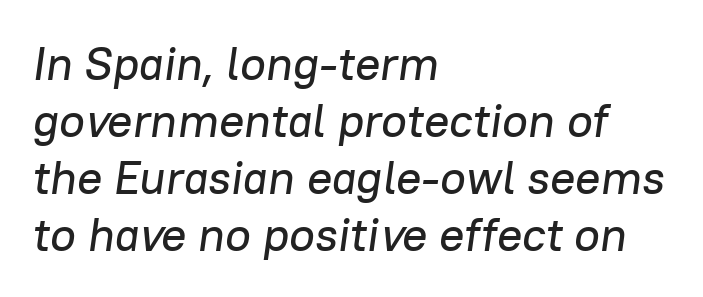
The image shows 47 px text type, italic (leaning right); set left-aligned, line spacing 1.21x, normal letter spacing, not underlined; low stroke contrast and a medium x-height.
